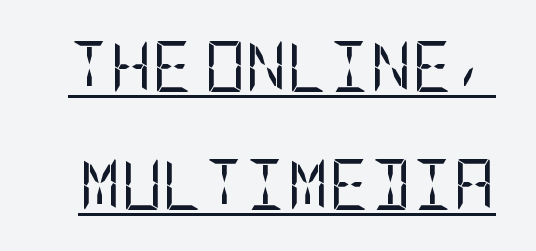
The image shows 51 px regular-weight, condensed sans-serif type, upright; set loose line spacing (2.31x), normal letter spacing, underlined; low stroke contrast and a large x-height.
